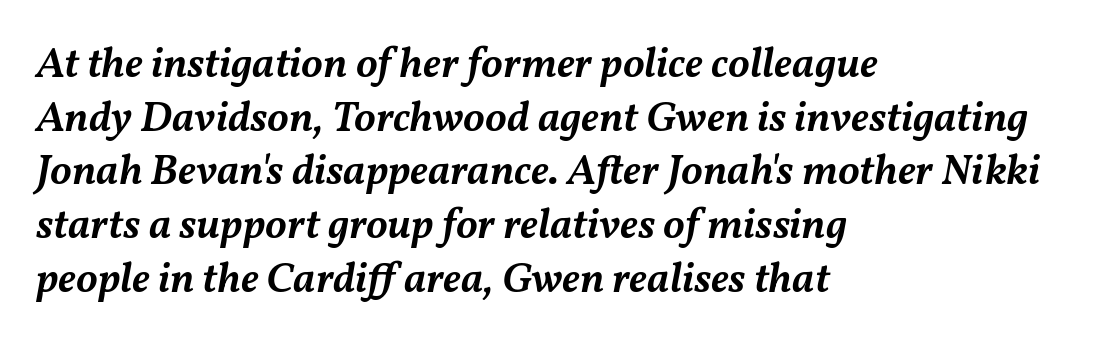
Evenly set lines give the paragraph a standard silhouette. Every character sits at an angle, as italics do. Each letter keeps its own natural width here, so spacing adapts to shape. Beneath every word, the page is bare.
